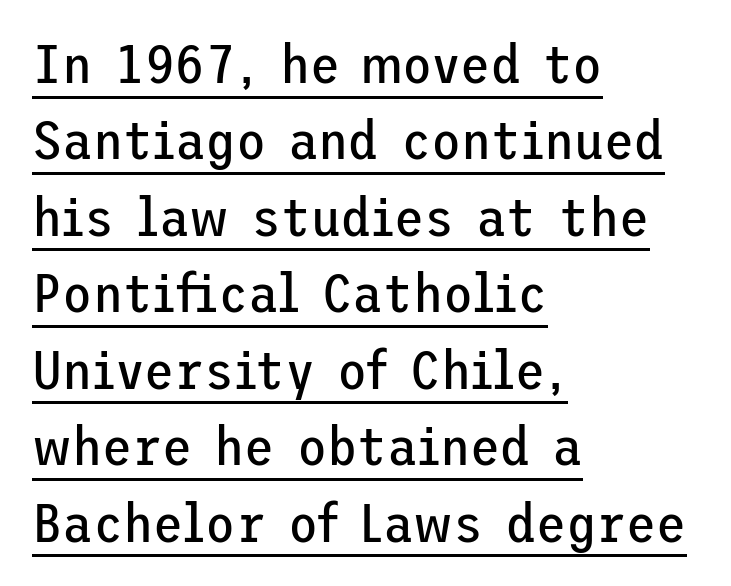
Each line starts at the same left margin while the right side varies. Is this a heavy cut? Hardly; it is regular or lighter. If you measured baseline to baseline, you'd find a middling distance. A continuous stroke trails under the words, as in a hyperlink. Grotesque or geometric, the face here clearly has no serifs.
